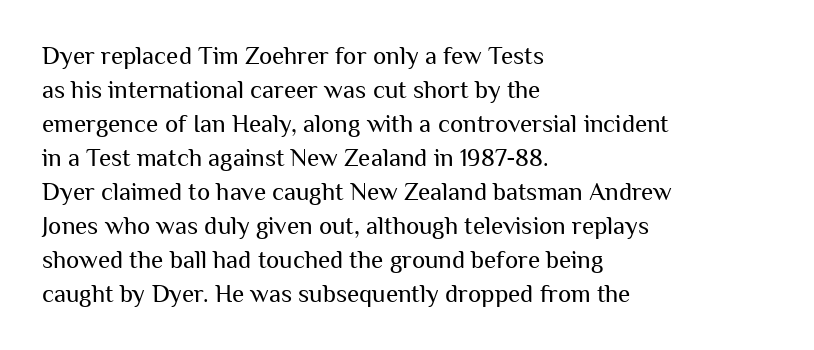
Q: Is the text bold? A: No.
Q: Is the text italic (slanted)? A: No, it is upright.
Q: Is the text underlined? A: No.
Q: How is the paragraph aligned? A: Left-aligned.
Q: Is the spacing between letters normal or unusually wide? A: Normal.
Q: Is the spacing between lines tight, normal or loose? A: Normal.
